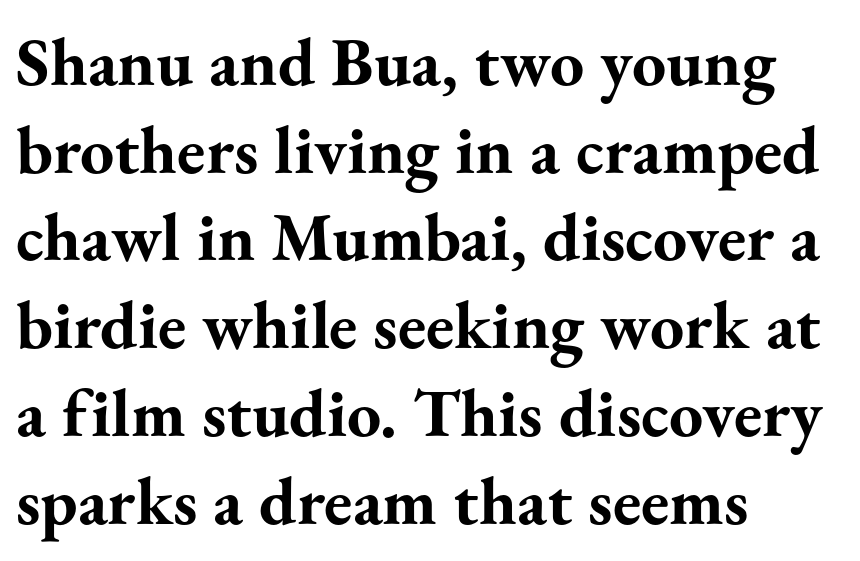
Q: Is the text bold? A: Yes.
Q: Is the text italic (slanted)? A: No, it is upright.
Q: Is the typeface a serif or a sans-serif typeface? A: Serif.
Q: Is the text underlined? A: No.
Q: How is the paragraph aligned? A: Left-aligned.
Q: Is the spacing between letters normal or unusually wide? A: Normal.
Q: Is the spacing between lines tight, normal or loose? A: Normal.
Q: Width (condensed, normal, or wide)? A: Normal.
Q: Stroke contrast? A: Medium.
Q: x-height? A: Small.
Q: Monospaced? A: No.
